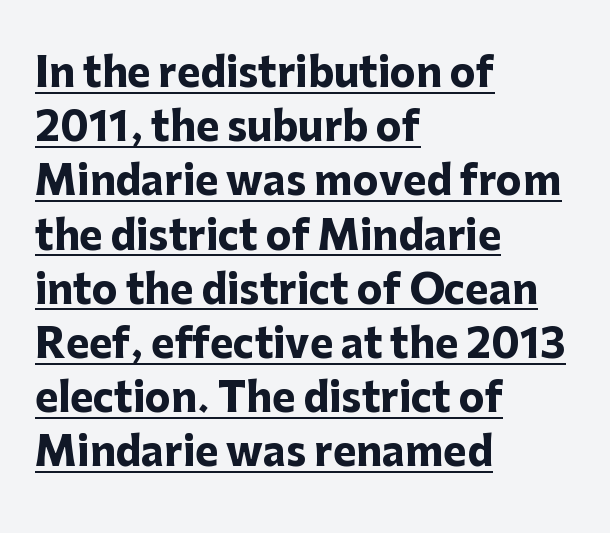
{"serif": "no", "italic": "no", "bold": "yes", "weight": "heavy", "width": "normal", "stroke_contrast": "low", "x_height": "medium", "monospaced": "no", "underline": "yes", "align": "left", "line_spacing": "normal", "line_spacing_ratio": 1.39, "letter_spacing": "normal", "letter_spacing_em": 0.0, "glyph_px": 39}
